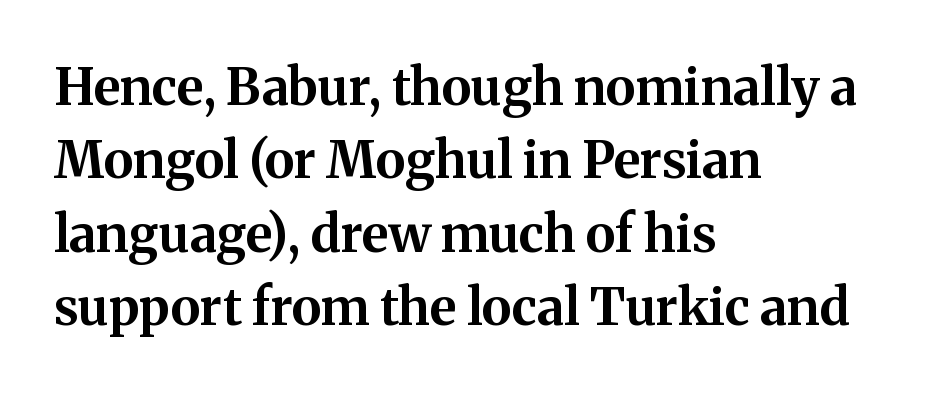
{"serif": "yes", "italic": "no", "bold": "yes", "weight": "bold", "width": "normal", "stroke_contrast": "medium", "x_height": "medium", "monospaced": "no", "underline": "no", "align": "left", "line_spacing": "normal", "line_spacing_ratio": 1.44, "letter_spacing": "normal", "letter_spacing_em": 0.0, "glyph_px": 51}
